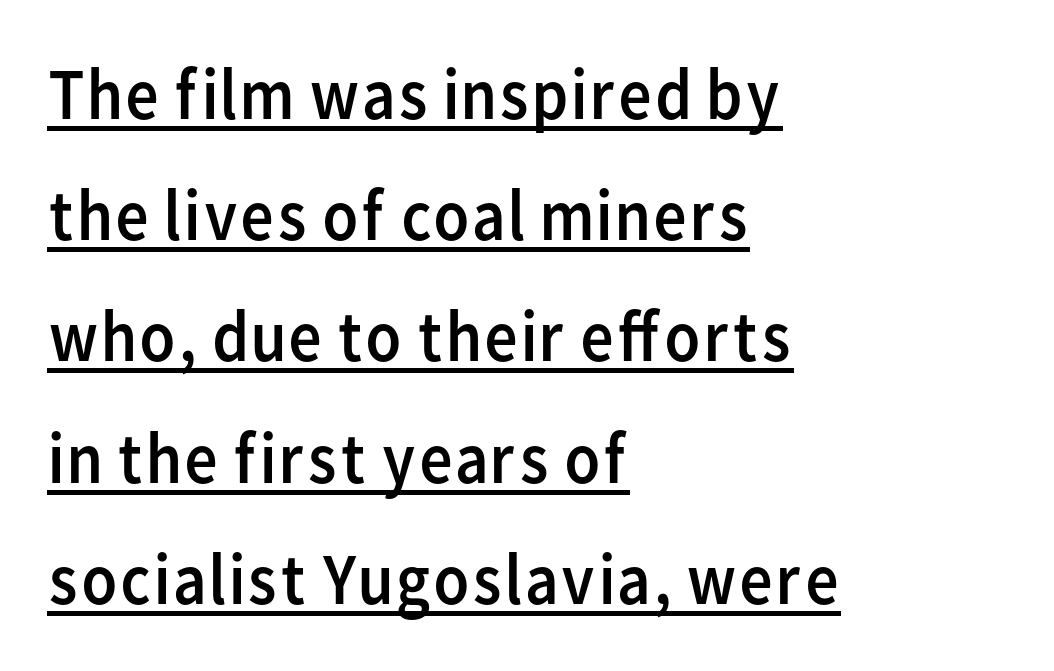
Q: Is the text bold? A: No.
Q: Is the text italic (slanted)? A: No, it is upright.
Q: Is the typeface a serif or a sans-serif typeface? A: Sans-serif.
Q: Is the text underlined? A: Yes.
Q: How is the paragraph aligned? A: Left-aligned.
Q: Is the spacing between letters normal or unusually wide? A: Normal.
Q: Is the spacing between lines tight, normal or loose? A: Normal.
Q: Width (condensed, normal, or wide)? A: Normal.
Q: Stroke contrast? A: Low.
Q: x-height? A: Medium.
Q: Monospaced? A: No.
